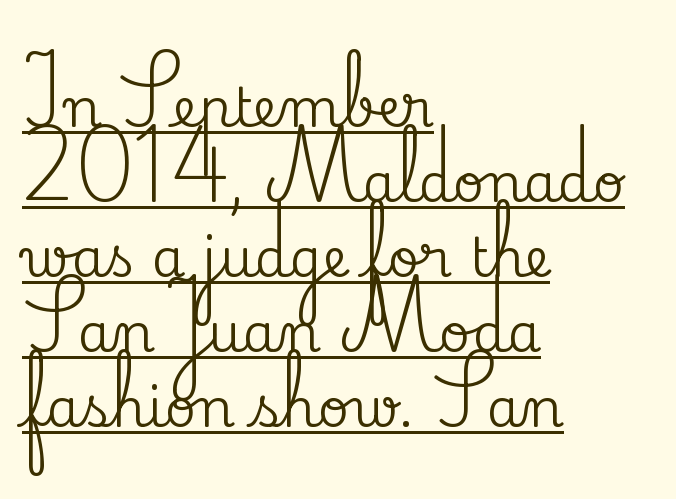
The image shows 54 px serif type, upright; set left-aligned, normal line spacing (1.39x), normal letter spacing, underlined; medium stroke contrast and a small x-height.
